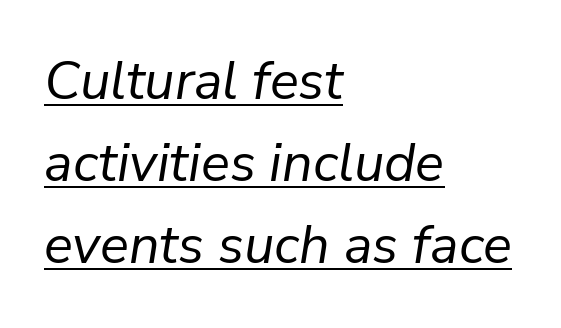
{"italic": "yes", "lean": "right", "slant_degrees": 9, "bold": "no", "weight": "regular", "width": "normal", "stroke_contrast": "low", "x_height": "medium", "monospaced": "no", "underline": "yes", "align": "left", "line_spacing": "normal", "line_spacing_ratio": 1.52, "letter_spacing": "normal", "letter_spacing_em": 0.0, "glyph_px": 54}
